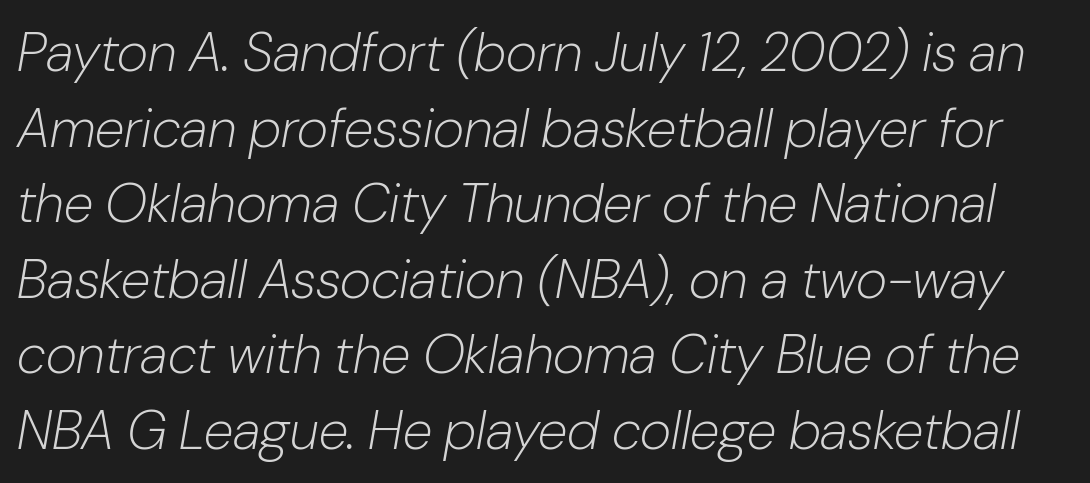
Q: Is the text bold? A: No.
Q: Is the text italic (slanted)? A: Yes, it leans right by about 10 degrees.
Q: Is the text underlined? A: No.
Q: Is the spacing between letters normal or unusually wide? A: Normal.
Q: Is the spacing between lines tight, normal or loose? A: Normal.
Q: Width (condensed, normal, or wide)? A: Normal.
Q: Stroke contrast? A: Low.
Q: x-height? A: Medium.
Q: Monospaced? A: No.
